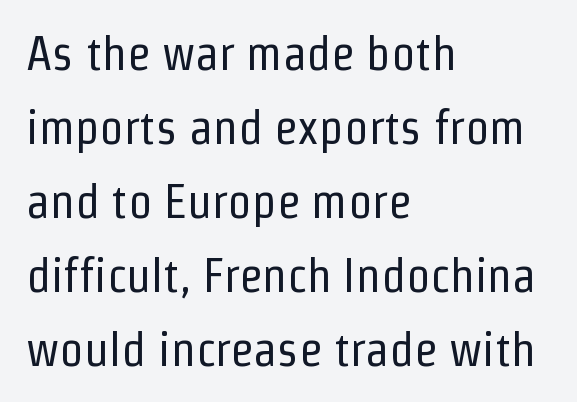
Q: Is the text bold? A: No.
Q: Is the text italic (slanted)? A: No, it is upright.
Q: Is the typeface a serif or a sans-serif typeface? A: Sans-serif.
Q: Is the text underlined? A: No.
Q: How is the paragraph aligned? A: Left-aligned.
Q: Is the spacing between letters normal or unusually wide? A: Normal.
Q: Is the spacing between lines tight, normal or loose? A: Normal.
Q: Width (condensed, normal, or wide)? A: Condensed.
Q: Stroke contrast? A: Low.
Q: x-height? A: Medium.
Q: Monospaced? A: No.
